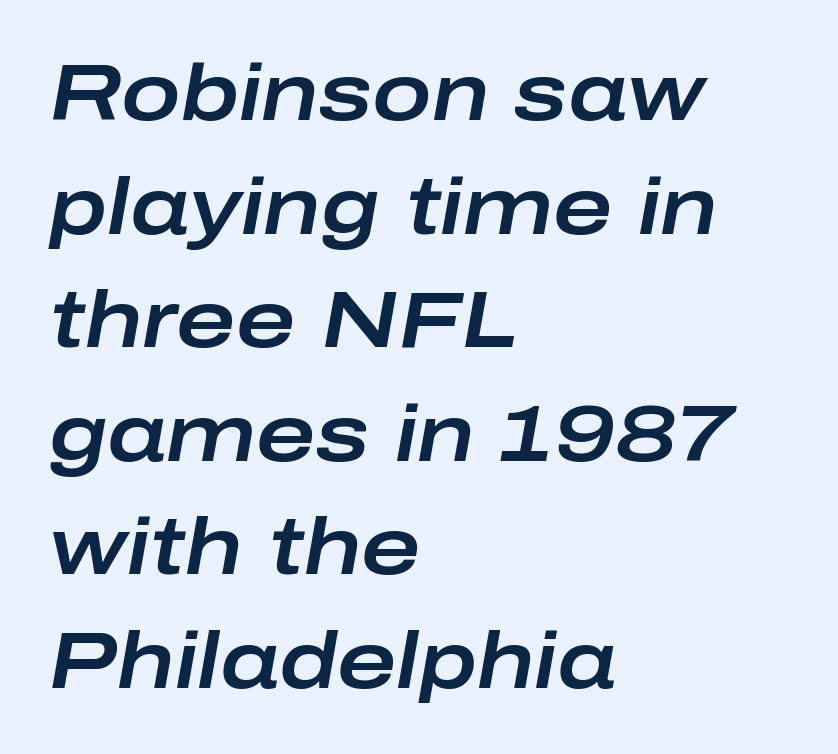
The image shows 80 px wide type, italic (leaning right); set left-aligned, normal line spacing (1.42x), normal letter spacing, not underlined; low stroke contrast and a medium x-height.
